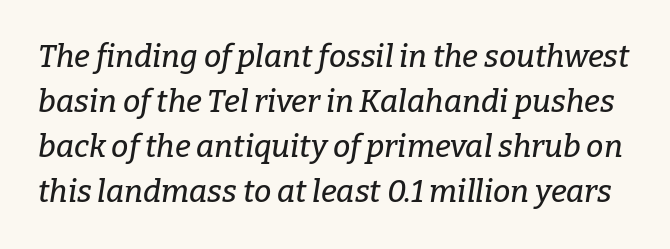
The image shows 31 px serif type, italic (leaning right); set normal line spacing (1.45x), normal letter spacing, not underlined; low stroke contrast and a medium x-height.
